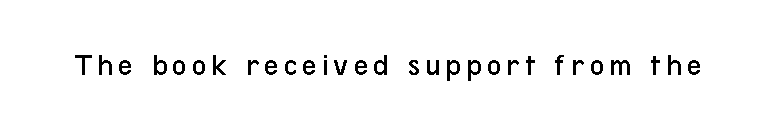
Q: Is the text bold? A: No.
Q: Is the text italic (slanted)? A: No, it is upright.
Q: Is the typeface a serif or a sans-serif typeface? A: Sans-serif.
Q: Is the text underlined? A: No.
Q: Width (condensed, normal, or wide)? A: Condensed.
Q: Stroke contrast? A: Low.
Q: x-height? A: Medium.
Q: Monospaced? A: No.
